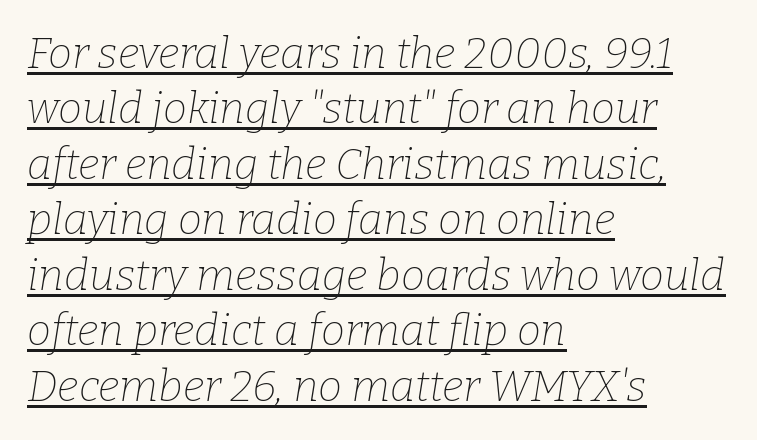
The image shows 43 px thin serif type, italic (leaning right); set left-aligned, normal line spacing (1.29x), normal letter spacing, underlined; low stroke contrast and a medium x-height.
